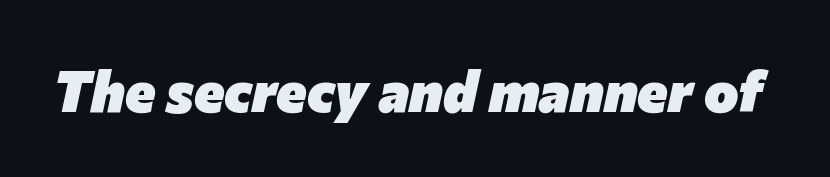
{"italic": "yes", "lean": "right", "slant_degrees": 12, "bold": "yes", "weight": "heavy", "width": "normal", "stroke_contrast": "low", "x_height": "medium", "monospaced": "no", "underline": "no", "letter_spacing": "normal", "letter_spacing_em": 0.0, "glyph_px": 58}
